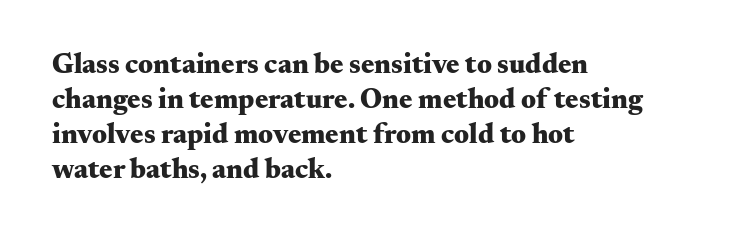
Q: Is the text bold? A: Yes.
Q: Is the text italic (slanted)? A: No, it is upright.
Q: Is the typeface a serif or a sans-serif typeface? A: Serif.
Q: Is the text underlined? A: No.
Q: How is the paragraph aligned? A: Left-aligned.
Q: Is the spacing between letters normal or unusually wide? A: Normal.
Q: Is the spacing between lines tight, normal or loose? A: Normal.
Q: Width (condensed, normal, or wide)? A: Wide.
Q: Stroke contrast? A: Medium.
Q: x-height? A: Small.
Q: Monospaced? A: No.
